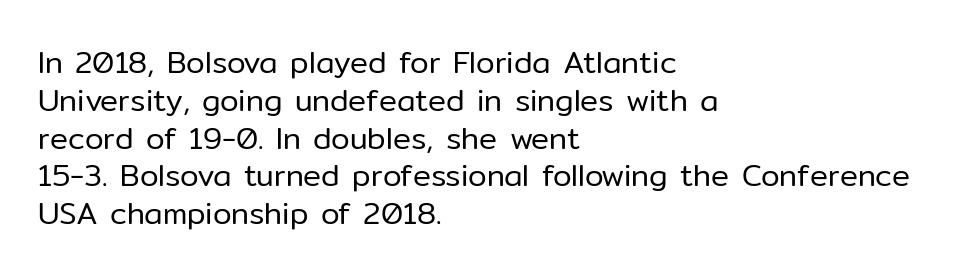
{"serif": "no", "italic": "no", "bold": "no", "weight": "regular", "width": "normal", "stroke_contrast": "low", "x_height": "medium", "monospaced": "no", "underline": "no", "align": "left", "line_spacing": "normal", "line_spacing_ratio": 1.26, "letter_spacing": "normal", "letter_spacing_em": 0.0, "glyph_px": 30}
